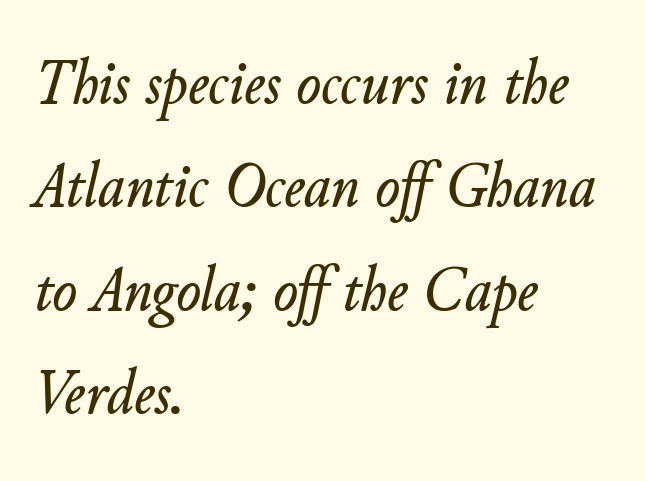
The image shows 65 px text type, italic (leaning right); set left-aligned, normal line spacing (1.59x), normal letter spacing, not underlined; low stroke contrast and a small x-height.
